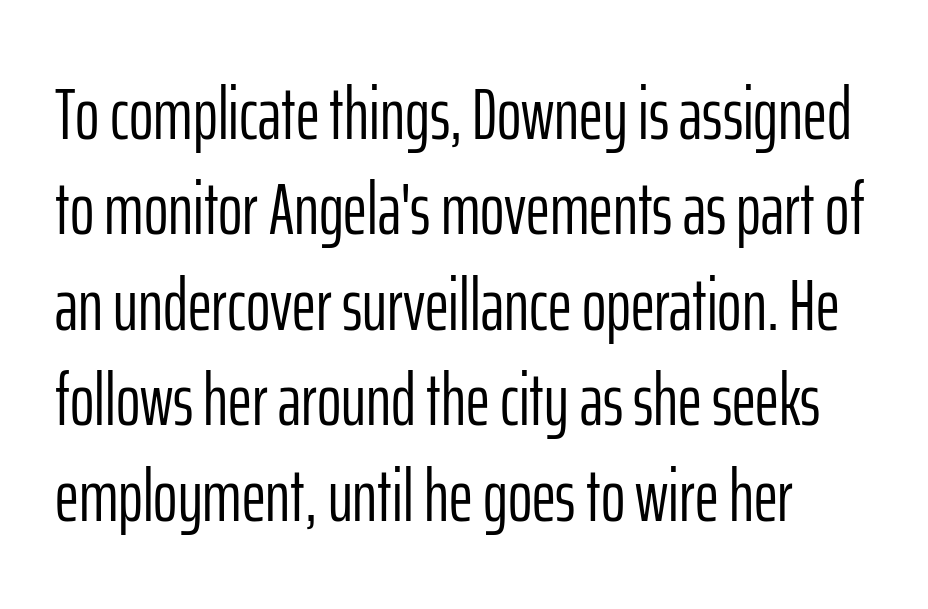
{"serif": "no", "italic": "no", "bold": "no", "weight": "light", "width": "condensed", "stroke_contrast": "low", "x_height": "medium", "monospaced": "no", "underline": "no", "line_spacing": "normal", "line_spacing_ratio": 1.29, "letter_spacing": "normal", "letter_spacing_em": 0.0, "glyph_px": 74}
